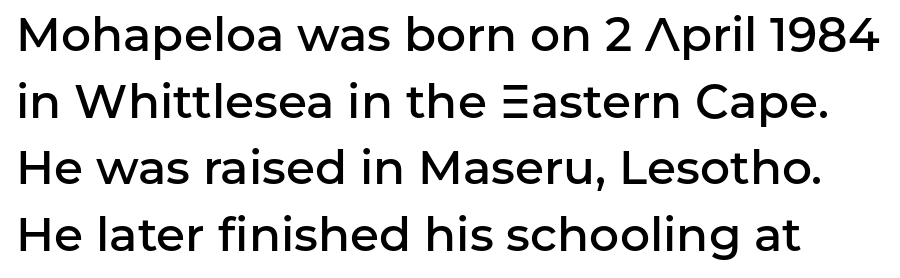
The image shows 47 px semibold sans-serif type, upright; set normal line spacing (1.42x), normal letter spacing, not underlined; low stroke contrast and a medium x-height.
